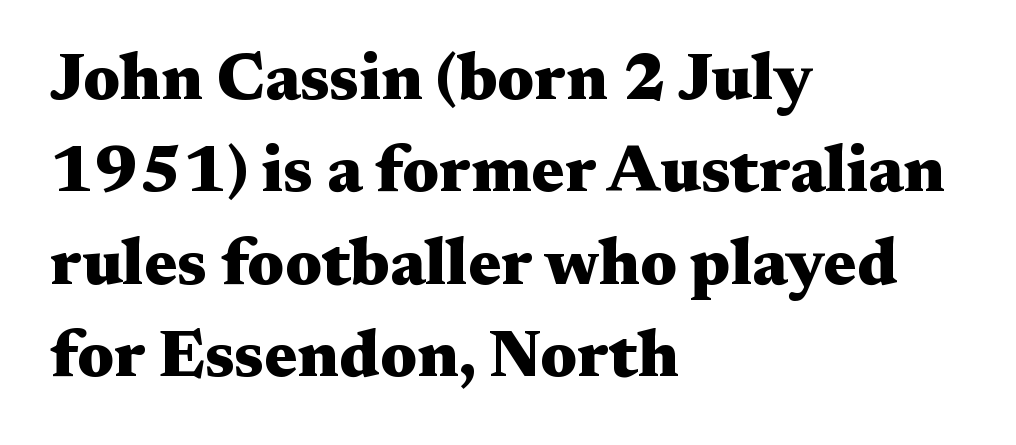
{"serif": "yes", "italic": "no", "bold": "yes", "weight": "heavy", "width": "wide", "stroke_contrast": "medium", "x_height": "medium", "monospaced": "no", "underline": "no", "align": "left", "line_spacing": "normal", "line_spacing_ratio": 1.4, "letter_spacing": "normal", "letter_spacing_em": 0.0, "glyph_px": 66}
